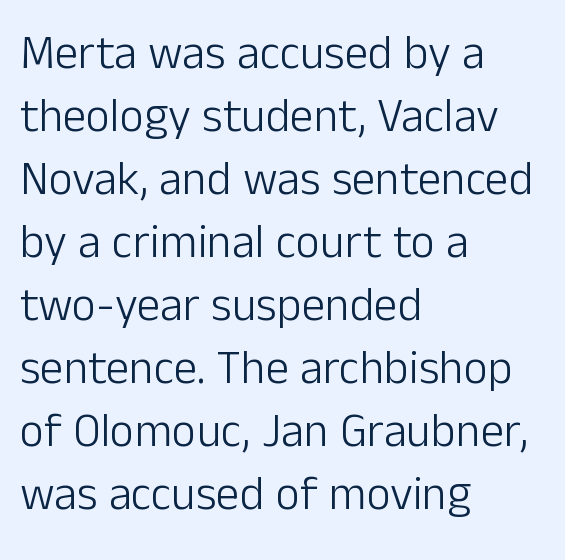
{"serif": "no", "italic": "no", "bold": "no", "weight": "light", "width": "normal", "stroke_contrast": "low", "x_height": "medium", "monospaced": "no", "underline": "no", "align": "left", "line_spacing": "normal", "line_spacing_ratio": 1.34, "letter_spacing": "normal", "letter_spacing_em": 0.0, "glyph_px": 47}
